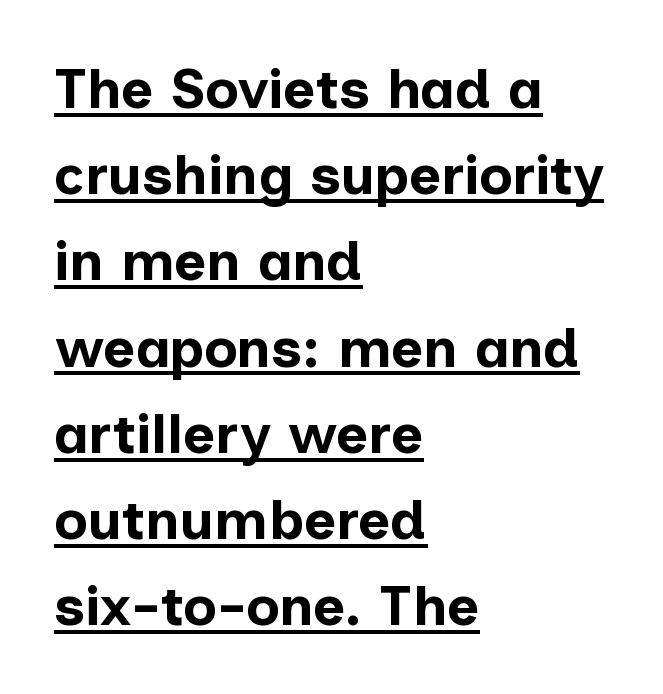
{"serif": "no", "italic": "no", "bold": "yes", "weight": "bold", "width": "normal", "stroke_contrast": "low", "x_height": "medium", "monospaced": "no", "underline": "yes", "align": "left", "line_spacing": "normal", "line_spacing_ratio": 1.54, "letter_spacing": "normal", "letter_spacing_em": 0.0, "glyph_px": 56}
